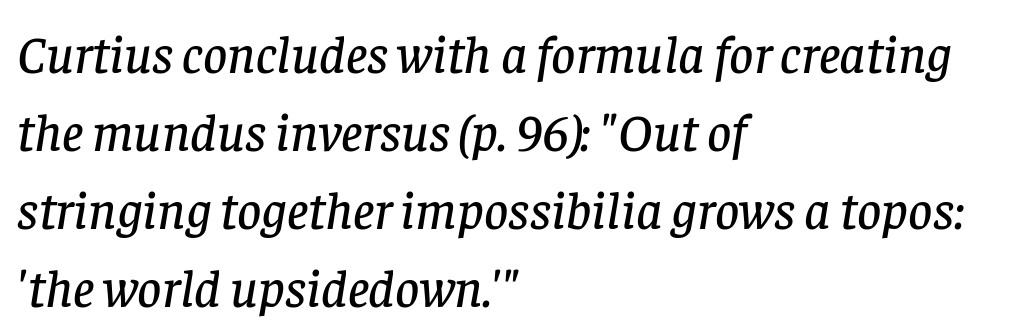
The letters sit at their default tracking, neither squeezed nor spread. The letters advance in unequal steps, a hallmark of proportional type. The lines are quadded left. Every character sits at an angle, as italics do.
